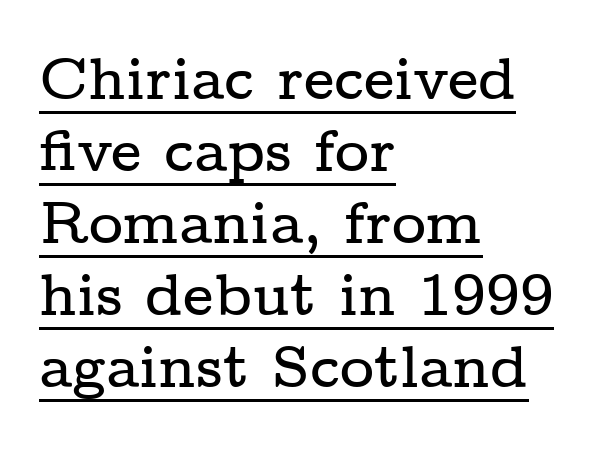
{"serif": "yes", "italic": "no", "width": "wide", "stroke_contrast": "low", "x_height": "medium", "monospaced": "no", "underline": "yes", "align": "left", "line_spacing_ratio": 1.22, "letter_spacing": "normal", "letter_spacing_em": 0.0, "glyph_px": 59}
